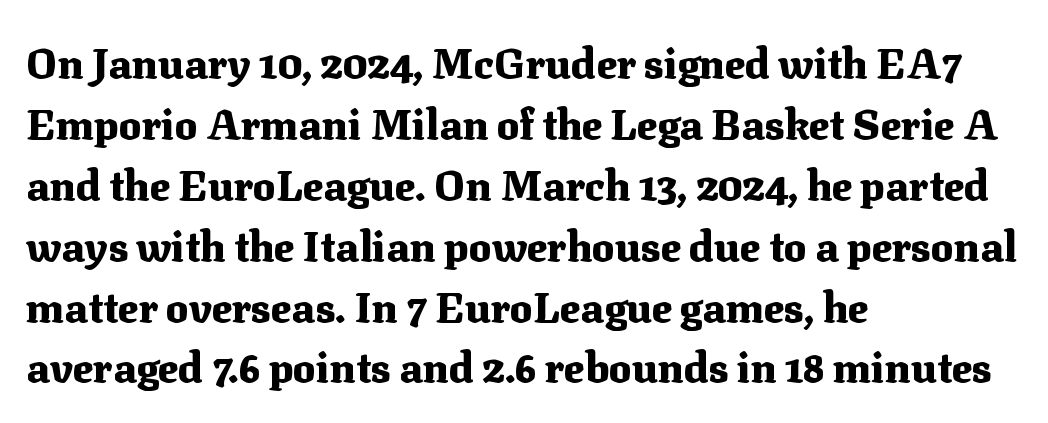
Here the designer chose a conventional face with non-uniform glyph widths. Baseline-to-baseline distance is the conventional proportion of letter height. Spacing between characters is what you'd get straight out of the box. Ascenders rise straight up at ninety degrees.
